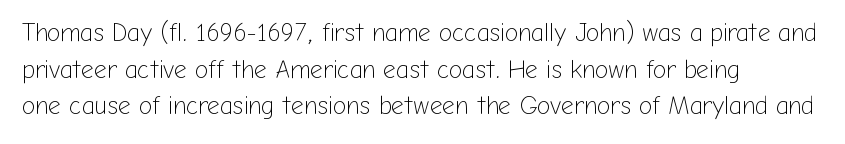
{"italic": "no", "bold": "no", "underline": "no", "align": "left", "line_spacing": "normal", "line_spacing_ratio": 1.47, "letter_spacing": "normal", "letter_spacing_em": 0.0, "glyph_px": 25}
